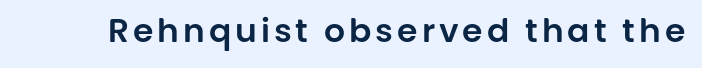
Q: Is the text italic (slanted)? A: No, it is upright.
Q: Is the typeface a serif or a sans-serif typeface? A: Sans-serif.
Q: Is the text underlined? A: No.
Q: Width (condensed, normal, or wide)? A: Normal.
Q: Stroke contrast? A: Low.
Q: x-height? A: Large.
Q: Monospaced? A: No.
